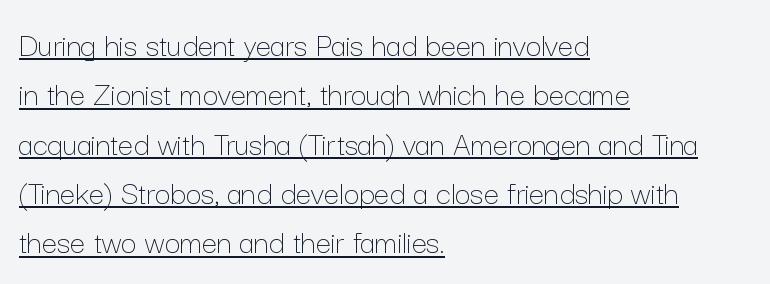
Weight: regular or lighter. Whoever set this chose a conventional vertical rhythm. Note the varied advance widths — an 'i' is clearly narrower than an 'm'. A student would call this left alignment; a typographer would say flush left, rag right.
